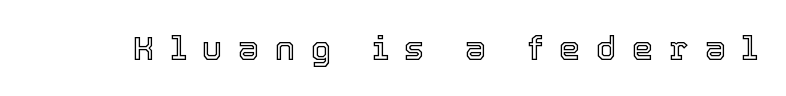
The image shows 34 px text type, upright; set unusually wide letter spacing (+0.46 em), not underlined; a medium x-height.
